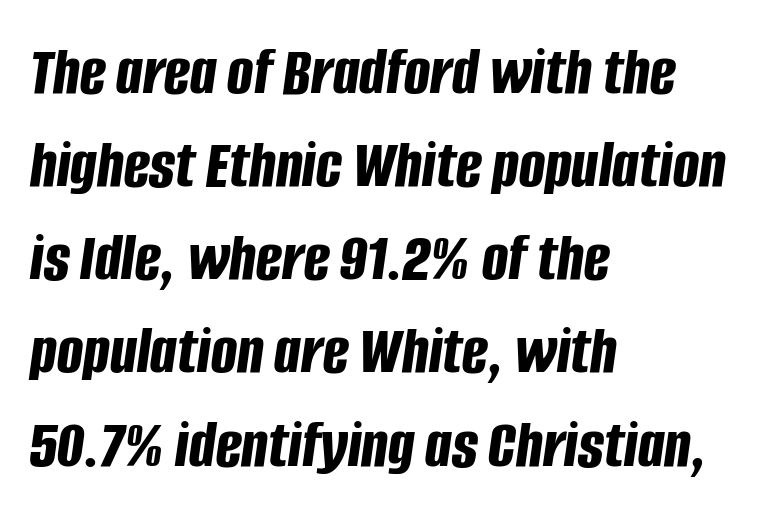
The image shows 69 px bold, condensed type, italic (leaning right); set left-aligned, normal line spacing (1.35x), normal letter spacing, not underlined; low stroke contrast and a large x-height.
